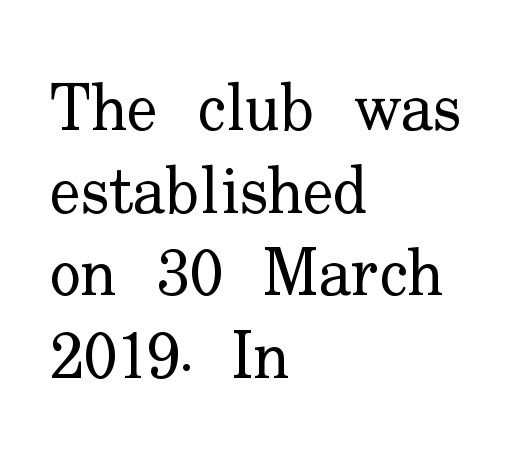
Q: Is the text bold? A: No.
Q: Is the text italic (slanted)? A: No, it is upright.
Q: Is the typeface a serif or a sans-serif typeface? A: Serif.
Q: Is the text underlined? A: No.
Q: How is the paragraph aligned? A: Left-aligned.
Q: Is the spacing between letters normal or unusually wide? A: Normal.
Q: Is the spacing between lines tight, normal or loose? A: Normal.
Q: Width (condensed, normal, or wide)? A: Normal.
Q: Stroke contrast? A: Low.
Q: x-height? A: Small.
Q: Monospaced? A: No.
